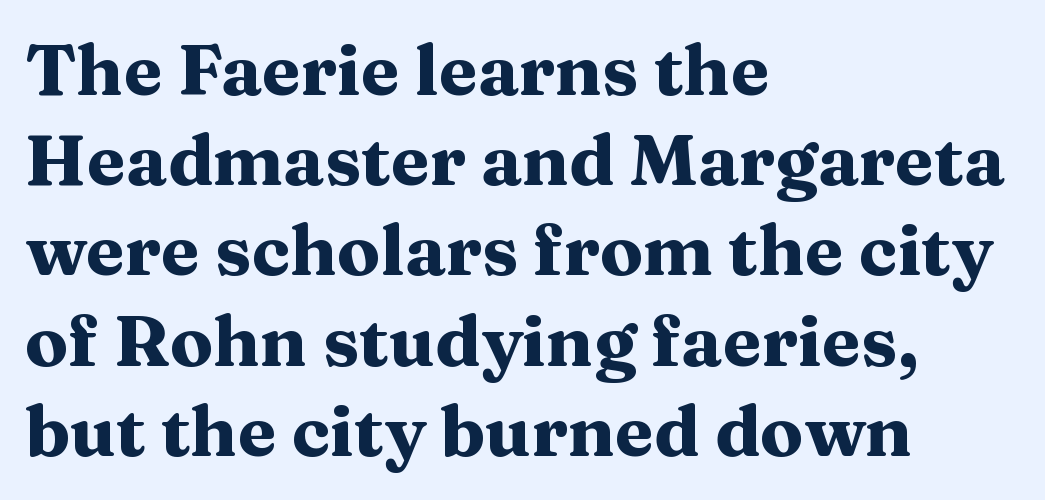
The image shows 71 px heavy, wide serif type, upright; set left-aligned, normal line spacing (1.27x), normal letter spacing, not underlined; medium stroke contrast and a medium x-height.
